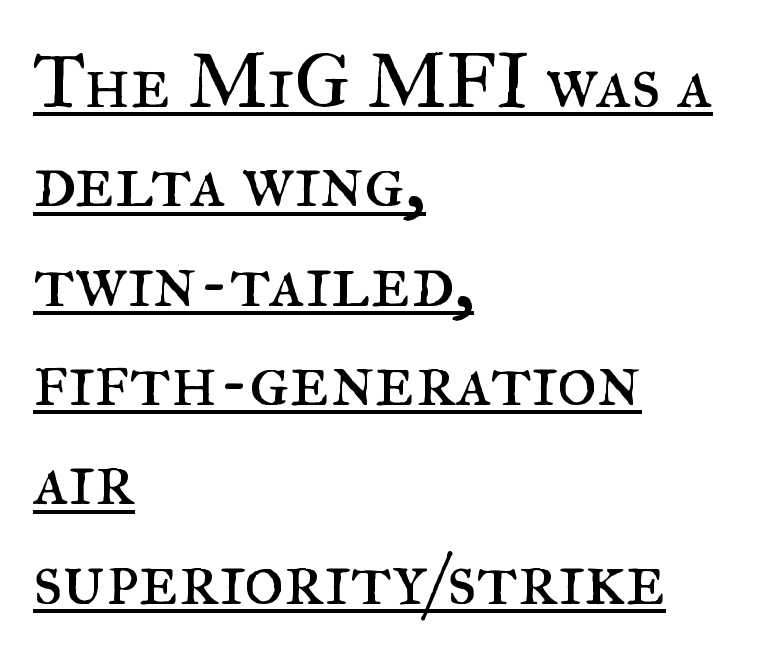
Q: Is the text bold? A: No.
Q: Is the text italic (slanted)? A: No, it is upright.
Q: Is the typeface a serif or a sans-serif typeface? A: Serif.
Q: Is the text underlined? A: Yes.
Q: How is the paragraph aligned? A: Left-aligned.
Q: Is the spacing between letters normal or unusually wide? A: Normal.
Q: Is the spacing between lines tight, normal or loose? A: Normal.
Q: Width (condensed, normal, or wide)? A: Normal.
Q: Stroke contrast? A: Medium.
Q: x-height? A: Small.
Q: Monospaced? A: No.
